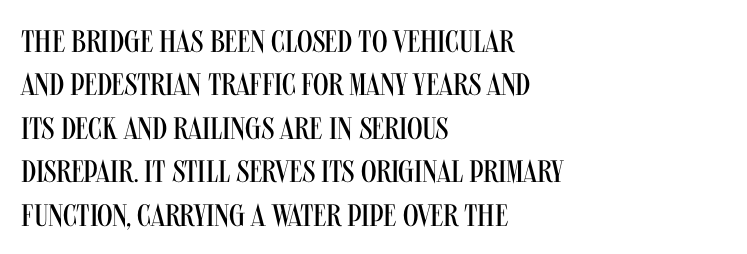
{"serif": "no", "italic": "no", "bold": "no", "weight": "regular", "width": "condensed", "stroke_contrast": "medium", "x_height": "large", "monospaced": "no", "underline": "no", "align": "left", "line_spacing": "normal", "line_spacing_ratio": 1.4, "letter_spacing": "normal", "letter_spacing_em": 0.0, "glyph_px": 31}
